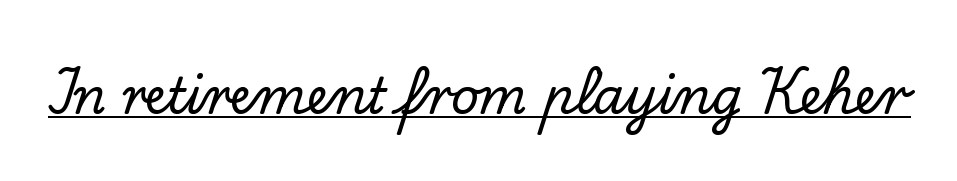
What kind of face is this? One with serifs. The typesetter has applied underlining to the passage shown. This rendering leaves character spacing at its baseline value.
